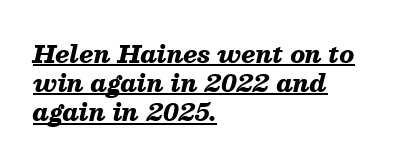
Between one letter and the next there's only the usual sliver of space. When letters slant like this, we call the style italic. Typeset ragged right — the left edge is the straight one. The string is rendered with underlining switched on.
